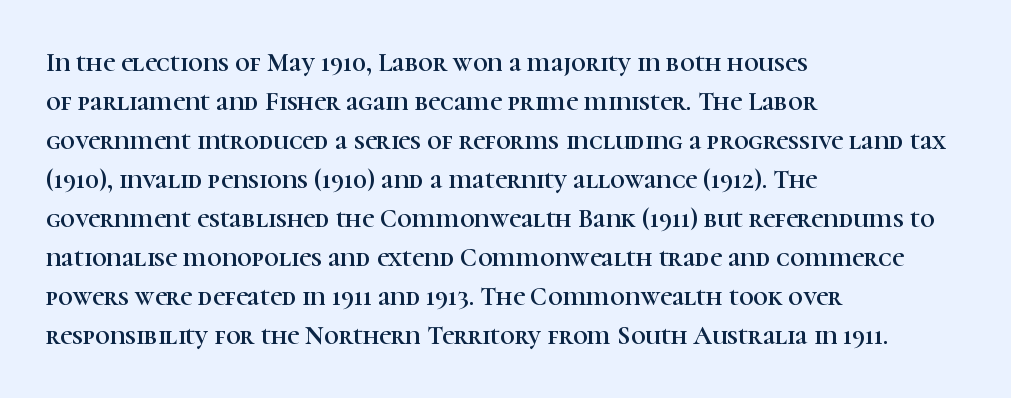
Q: Is the text italic (slanted)? A: No, it is upright.
Q: Is the text underlined? A: No.
Q: How is the paragraph aligned? A: Left-aligned.
Q: Is the spacing between letters normal or unusually wide? A: Normal.
Q: Is the spacing between lines tight, normal or loose? A: Normal.
